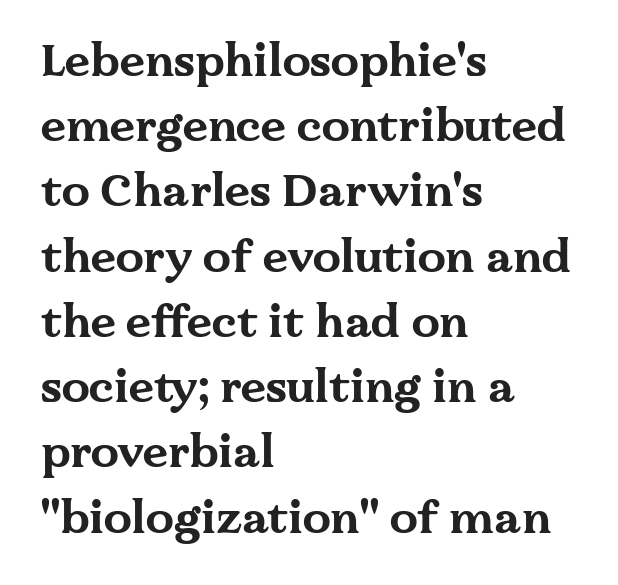
The image shows 45 px bold, wide serif type, upright; set left-aligned, normal line spacing (1.45x), normal letter spacing, not underlined; medium stroke contrast and a medium x-height.
